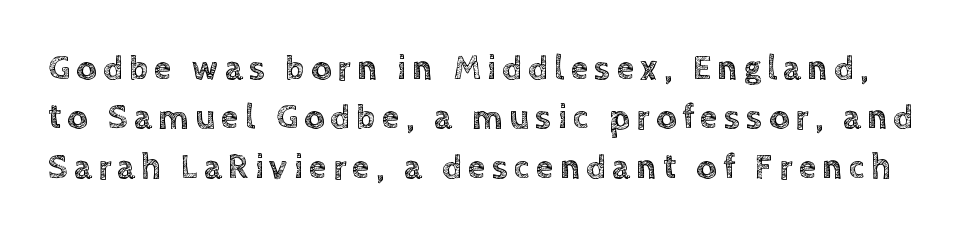
The lettering stays uniformly vertical, giving the passage a roman look. Quick note: interline space is typical. This sample has the flowing, uneven cadence of proportional lettering. Quick note: underline off.
